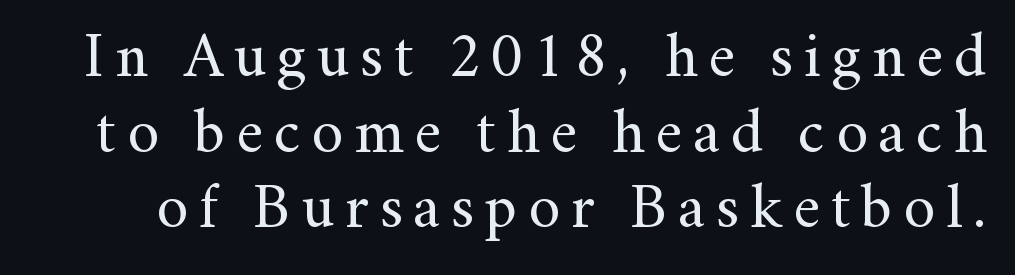
The passage shown is typed in a proportional face where columns would drift. Do the letters lean? They stand straight. This sample uses a serif face. Clear beneath every line of the passage. Weight: in the light-to-regular range.
